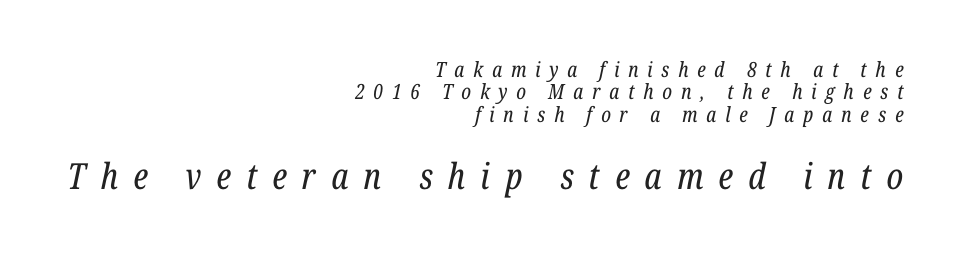
Small tapered or slab feet sit at the stroke ends, so this counts as serif. Which margin do the lines hug? The right one — the left edge is uneven. This is oblique type, the kind used for emphasis or titles. Between these two stacked blocks, the lower one wins on size. Compared with typical paragraphs, the rows here are closer together. A quiet, ordinary-to-light weight characterises the typeface.
